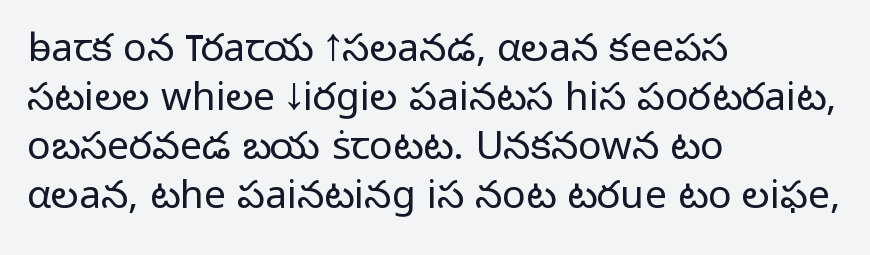
Regarding serifs, this sample does without them. Does extra space separate the letters? No, they use regular spacing. Is this a fixed-width face? No — the glyphs have proportional, varying widths. These lines sit exactly where default settings would place them.
